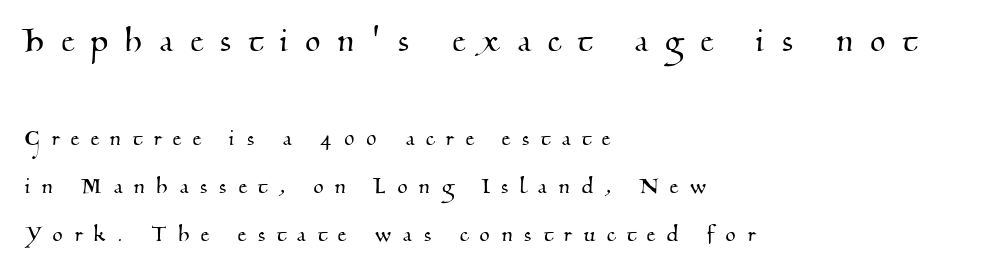
Beneath every word, the page is bare. The more generous point size was reserved for the upper chunk. Line beginnings align vertically; line endings do not. A typesetter would call this proportional, since set widths differ per character. The passage shown has open, widely tracked lettering throughout. Each letter's strokes conclude with small projecting serifs.
